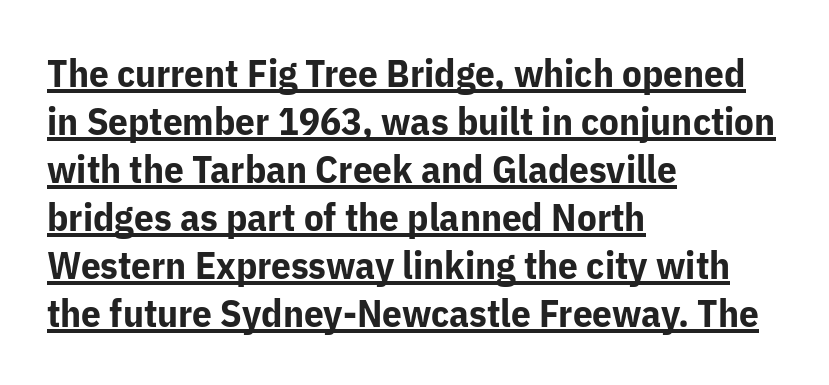
{"serif": "no", "italic": "no", "bold": "yes", "weight": "bold", "width": "normal", "stroke_contrast": "low", "x_height": "medium", "monospaced": "no", "underline": "yes", "align": "left", "line_spacing_ratio": 1.23, "letter_spacing": "normal", "letter_spacing_em": 0.0, "glyph_px": 39}
